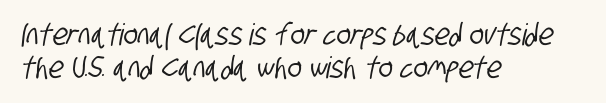
Q: Is the typeface a serif or a sans-serif typeface? A: Sans-serif.
Q: Is the text underlined? A: No.
Q: How is the paragraph aligned? A: Left-aligned.
Q: Is the spacing between letters normal or unusually wide? A: Normal.
Q: Is the spacing between lines tight, normal or loose? A: Tight.
Q: Width (condensed, normal, or wide)? A: Condensed.
Q: Stroke contrast? A: Low.
Q: x-height? A: Large.
Q: Monospaced? A: No.
